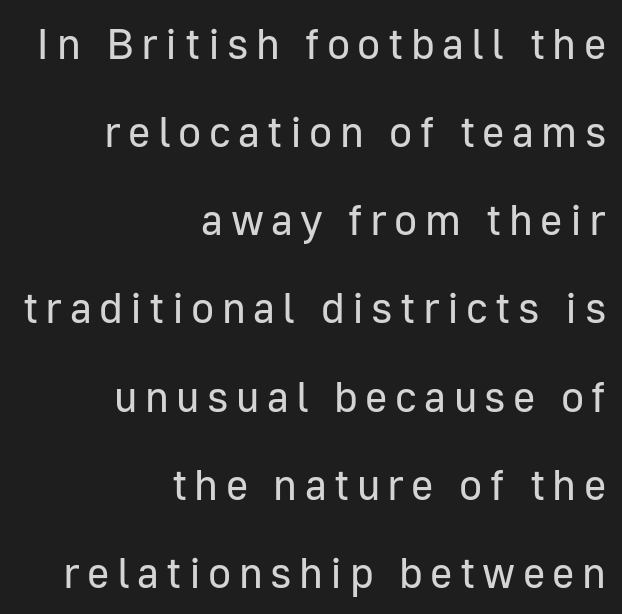
Does the lettering tilt? It doesn't — this is upright. Visually the block forms a straight wall on the right and a jagged coastline on the left. The face used here is a sans, in the tradition of grotesques and geometrics. The space directly below the letters is spotless. These lines stand farther apart than default settings would place them.
